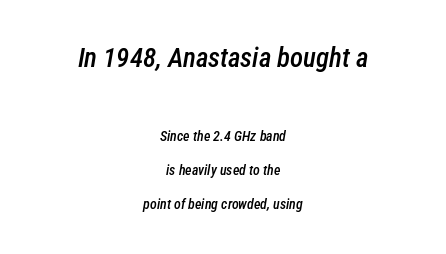
The image shows 27 px text type, italic (leaning right); set centered, loose line spacing (2.42x), normal letter spacing, not underlined; the first (top) block is 1.93x larger.
